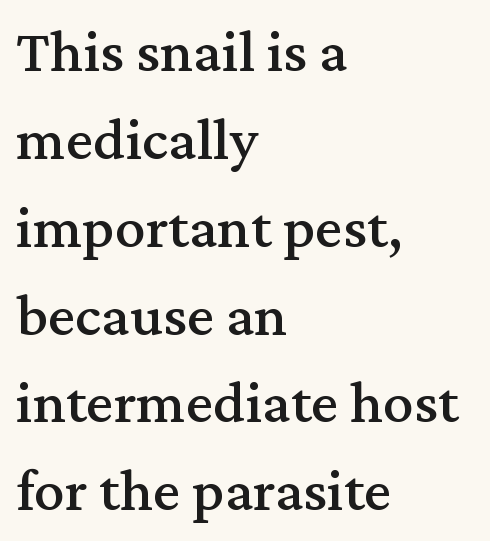
{"serif": "yes", "italic": "no", "width": "normal", "stroke_contrast": "medium", "x_height": "medium", "monospaced": "no", "underline": "no", "align": "left", "line_spacing": "normal", "line_spacing_ratio": 1.44, "letter_spacing": "normal", "letter_spacing_em": 0.0, "glyph_px": 61}
